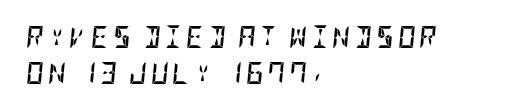
Q: Is the text bold? A: Yes.
Q: Is the text italic (slanted)? A: Yes, it leans right by about 5 degrees.
Q: Is the text underlined? A: No.
Q: How is the paragraph aligned? A: Left-aligned.
Q: Is the spacing between lines tight, normal or loose? A: Normal.
